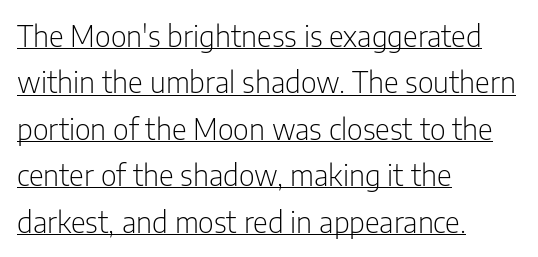
The typography opts for an upright posture over an oblique one. Nobody touched the tracking dial on this one. The characters display no serif detailing; their extremities are plain. Students, observe the line beneath the letters — that is underlining. Is this a fixed-width face? No — the glyphs have proportional, varying widths.
